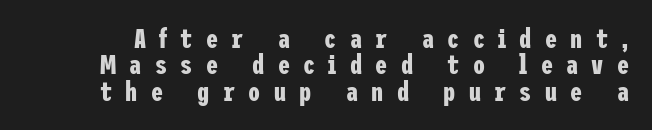
The image shows 27 px bold type, upright; set tight line spacing (0.98x), unusually wide letter spacing (+0.49 em), not underlined.
